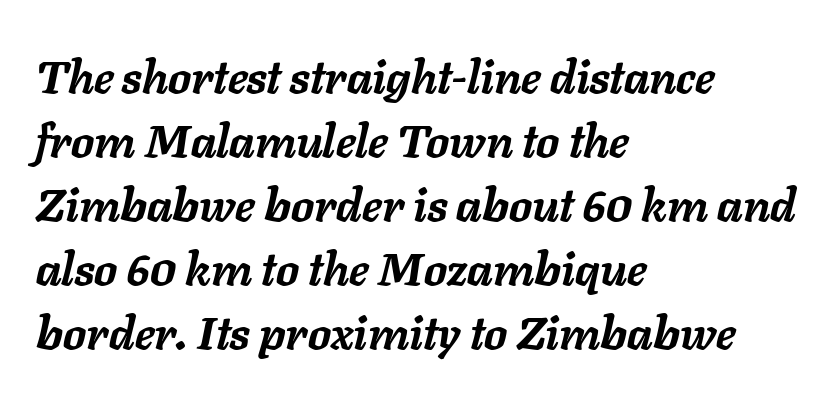
The image shows 46 px semibold type, italic (leaning right); set left-aligned, normal line spacing (1.39x), normal letter spacing, not underlined; low stroke contrast and a medium x-height.
